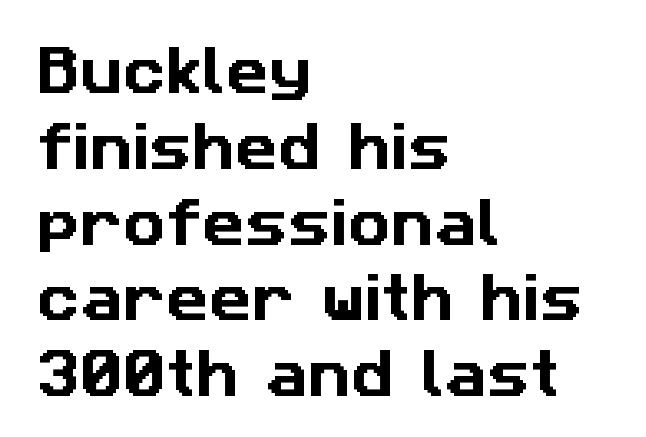
The image shows 53 px sans-serif type; set left-aligned, normal line spacing (1.43x), normal letter spacing, not underlined; low stroke contrast and a medium x-height.
